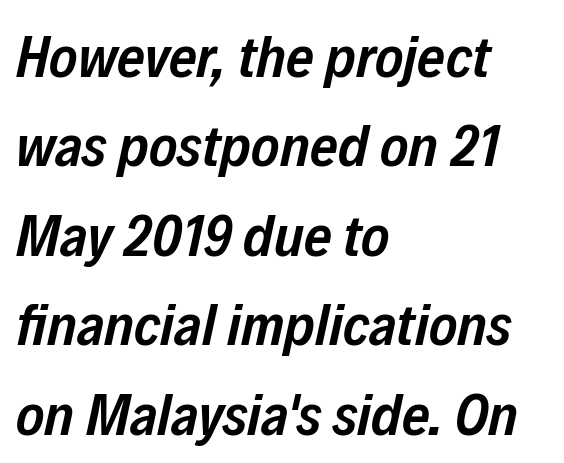
The image shows 60 px semibold, condensed type, italic (leaning right); set left-aligned, normal line spacing (1.49x), normal letter spacing, not underlined; low stroke contrast and a medium x-height.
